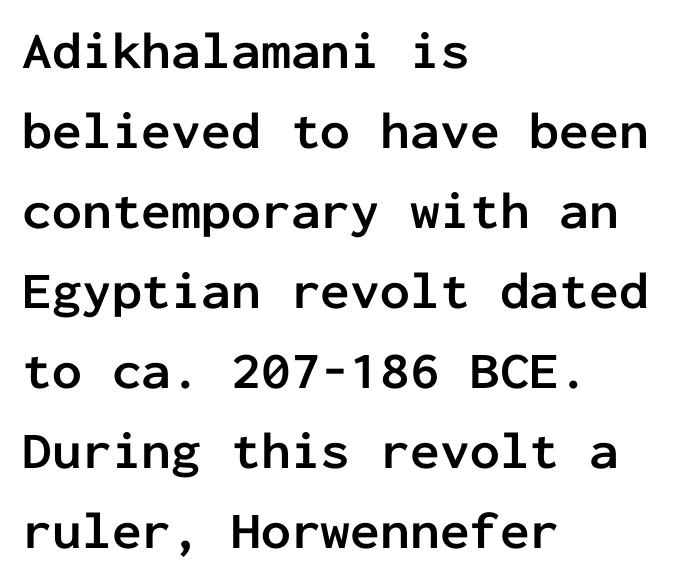
{"serif": "no", "italic": "no", "bold": "yes", "weight": "semibold", "width": "normal", "stroke_contrast": "low", "x_height": "medium", "monospaced": "yes", "underline": "no", "align": "left", "line_spacing": "normal", "line_spacing_ratio": 1.51, "letter_spacing": "normal", "letter_spacing_em": 0.0, "glyph_px": 53}
